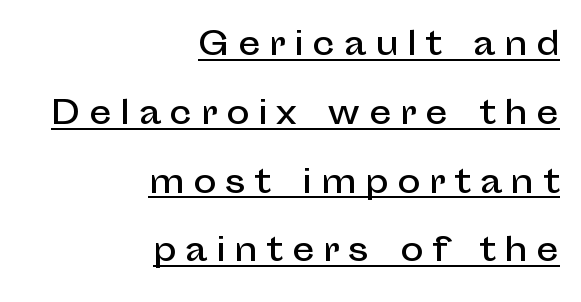
{"serif": "no", "italic": "no", "width": "normal", "stroke_contrast": "low", "x_height": "medium", "monospaced": "no", "underline": "yes", "align": "right", "line_spacing": "loose", "line_spacing_ratio": 2.22, "letter_spacing": "wide", "letter_spacing_em": 0.29, "glyph_px": 31}
